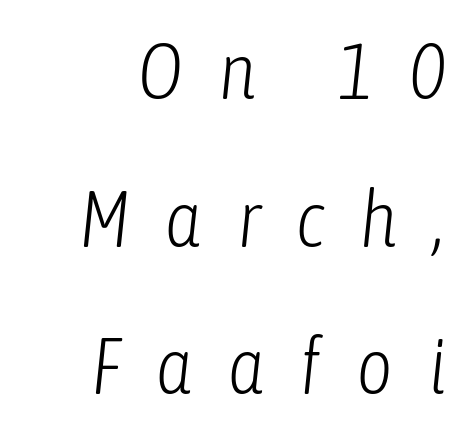
The image shows 79 px light, condensed type, italic (leaning right); set right-aligned, line spacing 1.87x, unusually wide letter spacing (+0.44 em), not underlined; low stroke contrast and a medium x-height.
